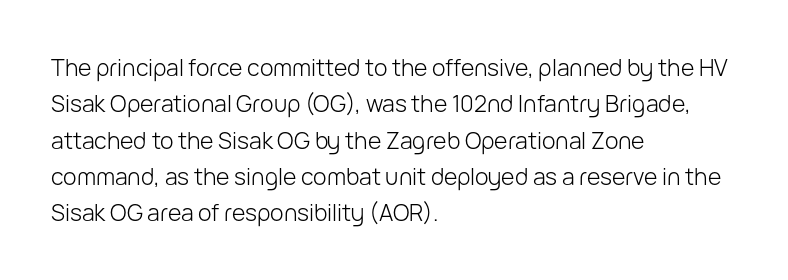
{"italic": "no", "bold": "no", "underline": "no", "align": "left", "line_spacing": "normal", "line_spacing_ratio": 1.58, "letter_spacing": "normal", "letter_spacing_em": 0.0, "glyph_px": 23}
